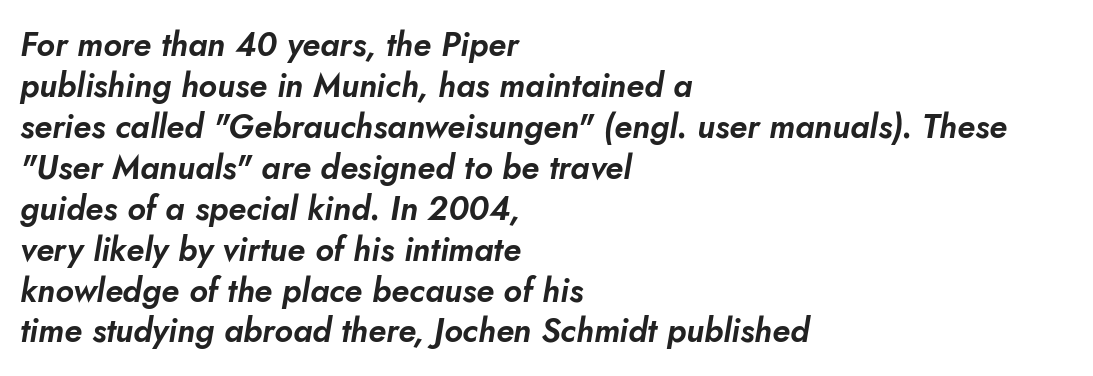
Q: Is the text italic (slanted)? A: Yes, it leans right by about 10 degrees.
Q: Is the text underlined? A: No.
Q: How is the paragraph aligned? A: Left-aligned.
Q: Is the spacing between letters normal or unusually wide? A: Normal.
Q: Width (condensed, normal, or wide)? A: Normal.
Q: Stroke contrast? A: Low.
Q: x-height? A: Small.
Q: Monospaced? A: No.
